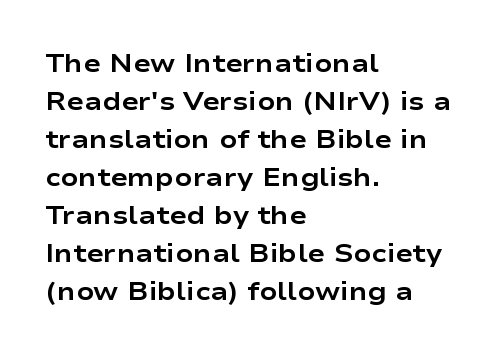
The image shows 26 px bold type, upright; set left-aligned, normal line spacing (1.46x), normal letter spacing, not underlined.
